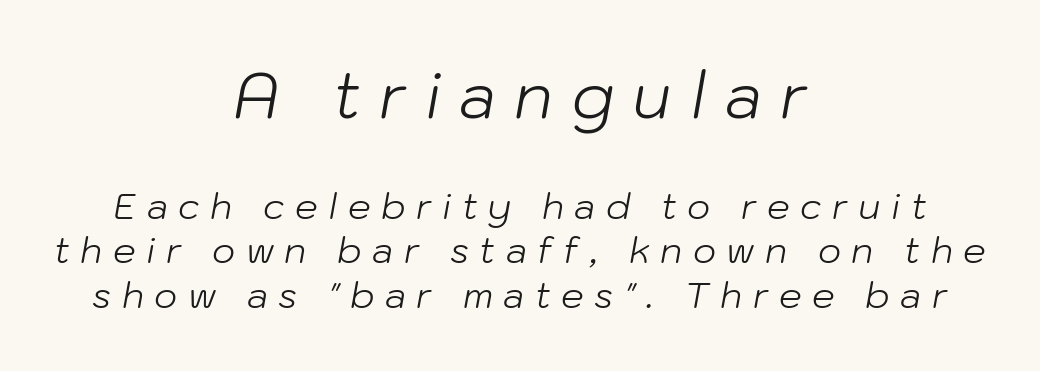
The image shows 63 px light type, italic (leaning right); set centered, line spacing 1.24x, unusually wide letter spacing (+0.29 em), not underlined; the first (top) block is 1.75x larger; low stroke contrast and a medium x-height.
